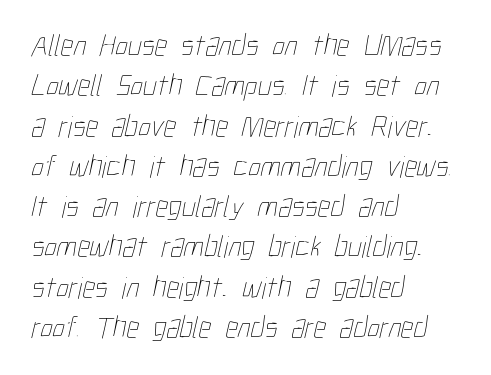
Q: Is the text bold? A: No.
Q: Is the text underlined? A: No.
Q: How is the paragraph aligned? A: Left-aligned.
Q: Is the spacing between letters normal or unusually wide? A: Normal.
Q: Is the spacing between lines tight, normal or loose? A: Normal.
Q: Width (condensed, normal, or wide)? A: Condensed.
Q: Stroke contrast? A: Low.
Q: x-height? A: Medium.
Q: Monospaced? A: No.
